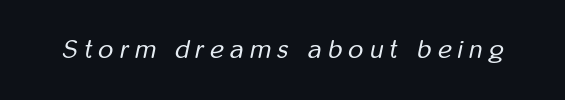
Q: Is the text bold? A: No.
Q: Is the text italic (slanted)? A: Yes, it leans right by about 12 degrees.
Q: Is the text underlined? A: No.
Q: Is the spacing between letters normal or unusually wide? A: Unusually wide.
